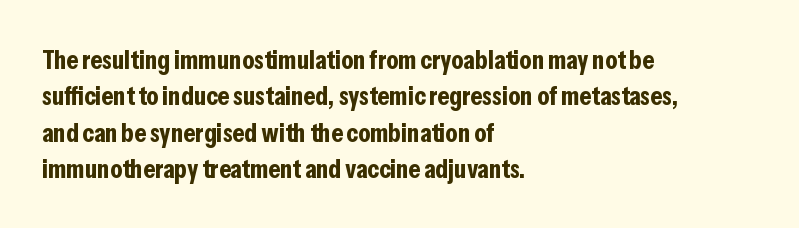
{"italic": "no", "bold": "yes", "underline": "no", "align": "left", "line_spacing": "normal", "line_spacing_ratio": 1.35, "letter_spacing": "normal", "letter_spacing_em": 0.0, "glyph_px": 27}
